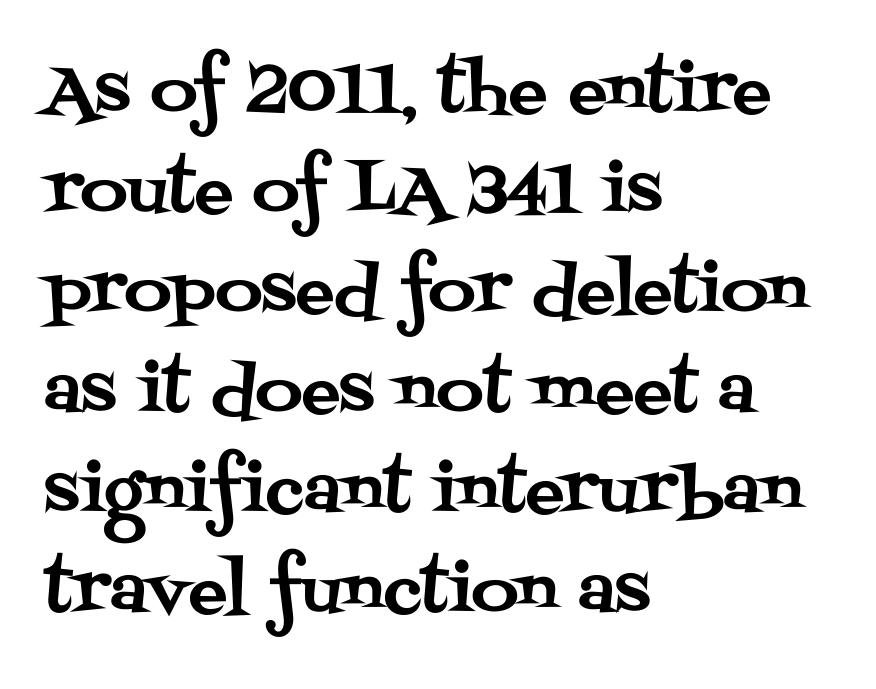
The lines are quadded left. The rendering uses natural spacing where letterforms have individual widths. Unlike italic type, these characters show no tilt at all. Each word holds together tightly as a unit, with standard inter-letter gaps. Serif or sans? Serif — the stroke terminals have little feet.
